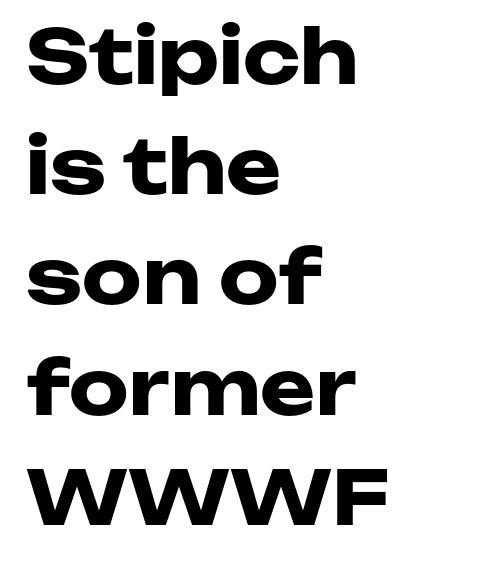
Notice how descenders clear the ascenders below comfortably — that's standard leading. Character widths vary here, with narrow letters taking less room than wide ones. Every letter is thick-stroked: bold, no question. The typeface chosen for these lines omits serifs. Check under the words: just untouched page. There is no visible air inserted between adjacent glyphs.
